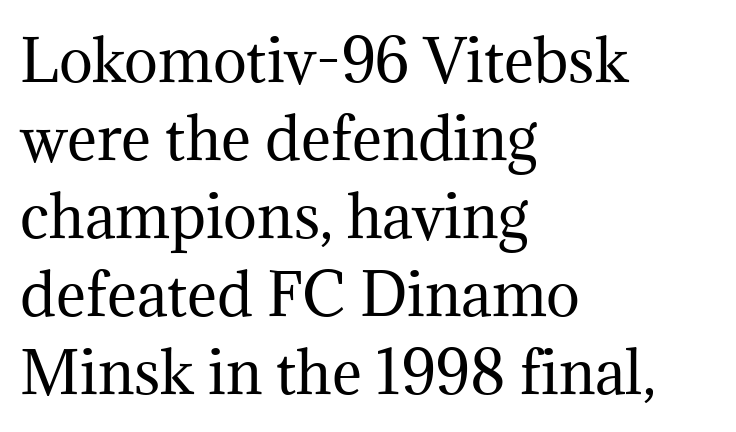
{"serif": "yes", "italic": "no", "bold": "no", "weight": "regular", "width": "normal", "stroke_contrast": "medium", "x_height": "medium", "monospaced": "no", "underline": "no", "align": "left", "line_spacing": "normal", "line_spacing_ratio": 1.37, "letter_spacing": "normal", "letter_spacing_em": 0.0, "glyph_px": 57}
